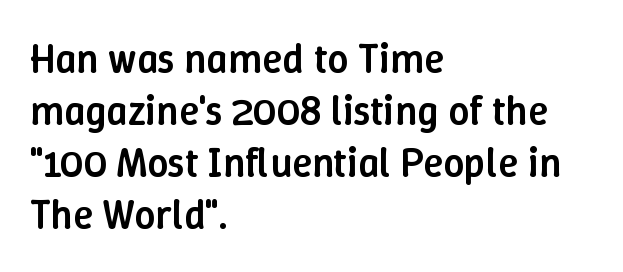
Q: Is the text bold? A: Semi-bold.
Q: Is the text italic (slanted)? A: No, it is upright.
Q: Is the text underlined? A: No.
Q: How is the paragraph aligned? A: Left-aligned.
Q: Is the spacing between letters normal or unusually wide? A: Normal.
Q: Is the spacing between lines tight, normal or loose? A: Normal.
Q: Width (condensed, normal, or wide)? A: Normal.
Q: Stroke contrast? A: Low.
Q: x-height? A: Medium.
Q: Monospaced? A: No.
